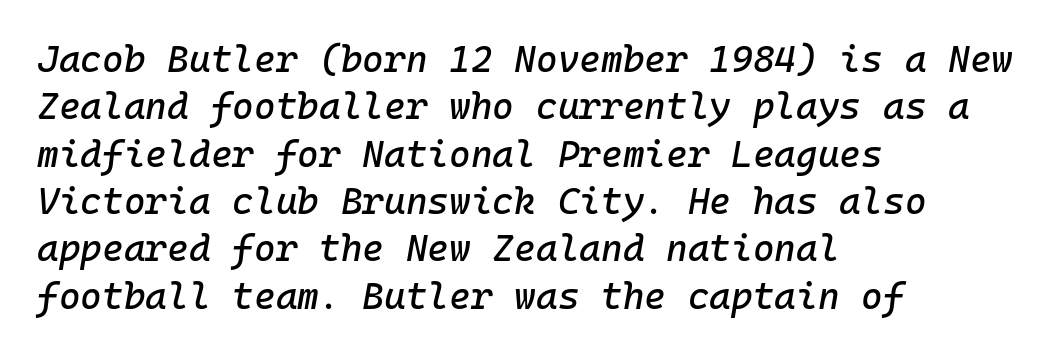
Q: Is the text italic (slanted)? A: Yes, it leans right by about 10 degrees.
Q: Is the text underlined? A: No.
Q: How is the paragraph aligned? A: Left-aligned.
Q: Is the spacing between letters normal or unusually wide? A: Normal.
Q: Is the spacing between lines tight, normal or loose? A: Normal.
Q: Width (condensed, normal, or wide)? A: Normal.
Q: Stroke contrast? A: Low.
Q: x-height? A: Medium.
Q: Monospaced? A: Yes.
